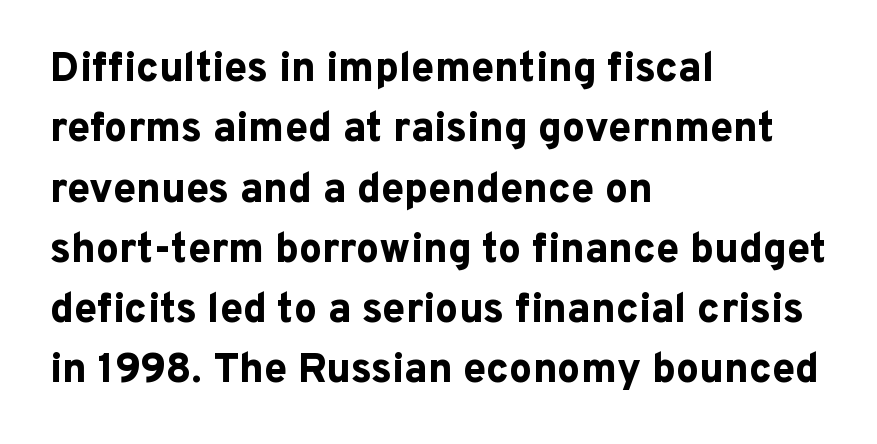
Q: Is the text bold? A: Yes.
Q: Is the text italic (slanted)? A: No, it is upright.
Q: Is the typeface a serif or a sans-serif typeface? A: Sans-serif.
Q: Is the text underlined? A: No.
Q: How is the paragraph aligned? A: Left-aligned.
Q: Is the spacing between letters normal or unusually wide? A: Normal.
Q: Is the spacing between lines tight, normal or loose? A: Normal.
Q: Width (condensed, normal, or wide)? A: Normal.
Q: Stroke contrast? A: Low.
Q: x-height? A: Medium.
Q: Monospaced? A: No.
